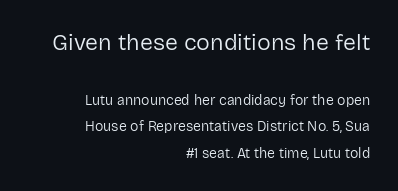
The image shows 23 px text type, upright; set right-aligned, loose line spacing (1.92x), normal letter spacing, not underlined; the first (top) block is 1.64x larger.
